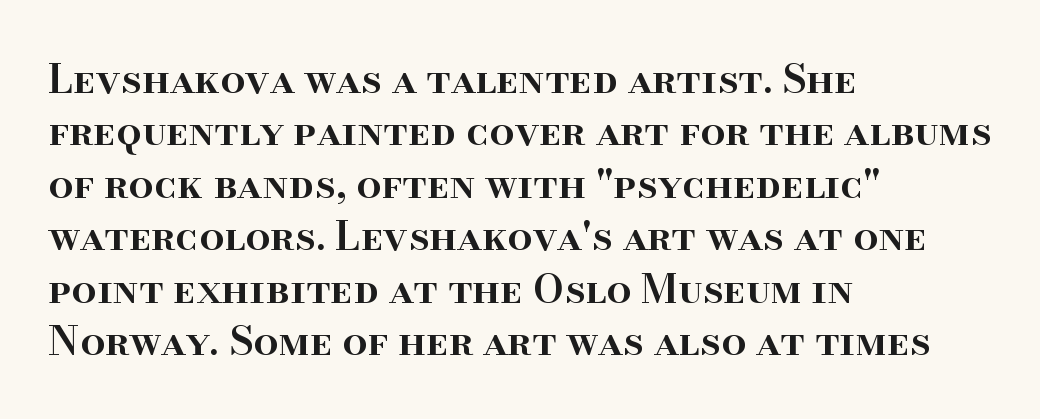
{"serif": "yes", "italic": "no", "bold": "semi", "weight": "semibold", "width": "normal", "stroke_contrast": "high", "x_height": "small", "monospaced": "no", "underline": "no", "align": "left", "line_spacing": "normal", "line_spacing_ratio": 1.31, "letter_spacing": "normal", "letter_spacing_em": 0.0, "glyph_px": 40}
